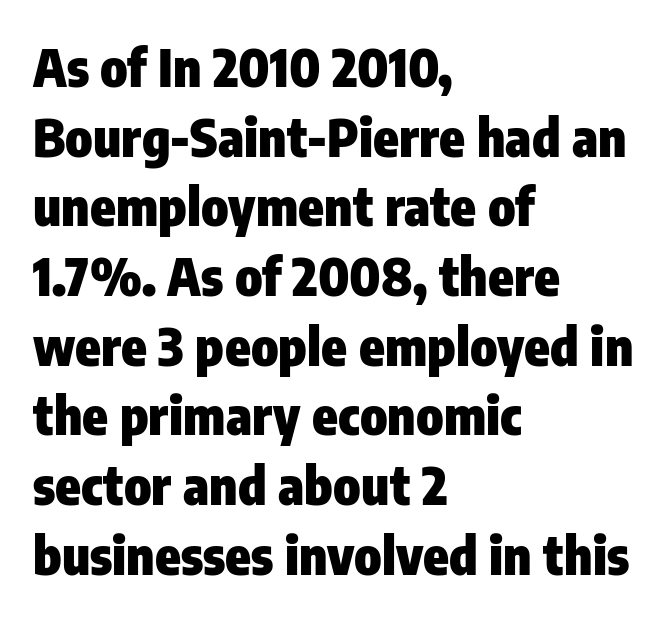
{"serif": "no", "italic": "no", "bold": "yes", "weight": "heavy", "width": "condensed", "stroke_contrast": "low", "x_height": "medium", "monospaced": "no", "underline": "no", "align": "left", "line_spacing": "normal", "line_spacing_ratio": 1.34, "letter_spacing": "normal", "letter_spacing_em": 0.0, "glyph_px": 52}
